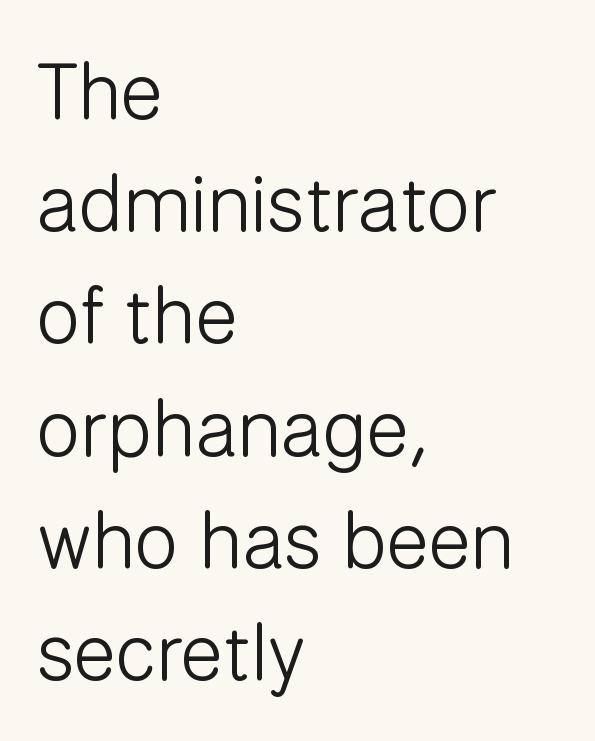
I'd call this a sans setting — the letters go barefoot. Is this a fixed-width face? No — the glyphs have proportional, varying widths. Each line starts at the same left margin while the right side varies. Bare-footed words on every line.
